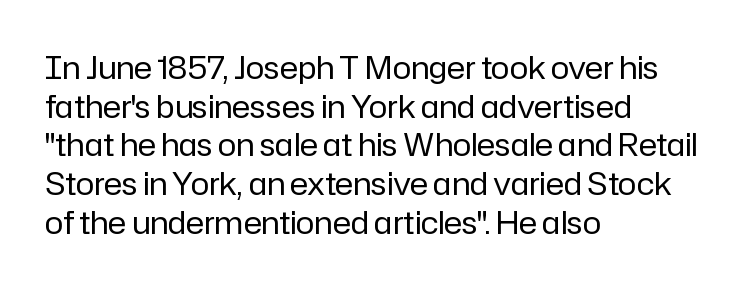
Q: Is the text bold? A: No.
Q: Is the text italic (slanted)? A: No, it is upright.
Q: Is the typeface a serif or a sans-serif typeface? A: Sans-serif.
Q: Is the text underlined? A: No.
Q: How is the paragraph aligned? A: Left-aligned.
Q: Is the spacing between letters normal or unusually wide? A: Normal.
Q: Is the spacing between lines tight, normal or loose? A: Normal.
Q: Width (condensed, normal, or wide)? A: Normal.
Q: Stroke contrast? A: Low.
Q: x-height? A: Medium.
Q: Monospaced? A: No.
